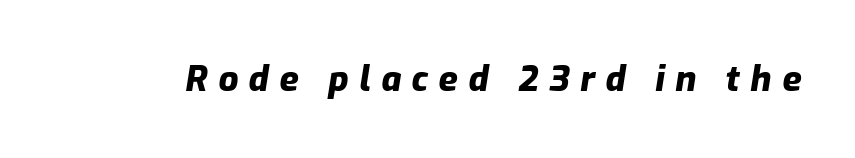
Bold? Absolutely — the strokes are thick and heavy. Each letter keeps its own natural width here, so spacing adapts to shape. In terms of letterspacing, this is a distinctly airy, spread setting. The face used here has a pronounced slope to its letters. The gap between lines stays unmarked.
